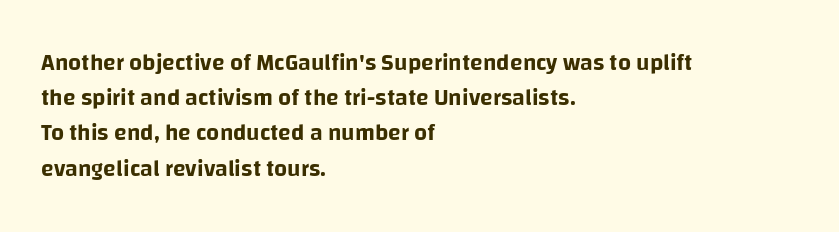
{"italic": "no", "underline": "no", "align": "left", "line_spacing": "normal", "line_spacing_ratio": 1.53, "letter_spacing": "normal", "letter_spacing_em": 0.0, "glyph_px": 23}
